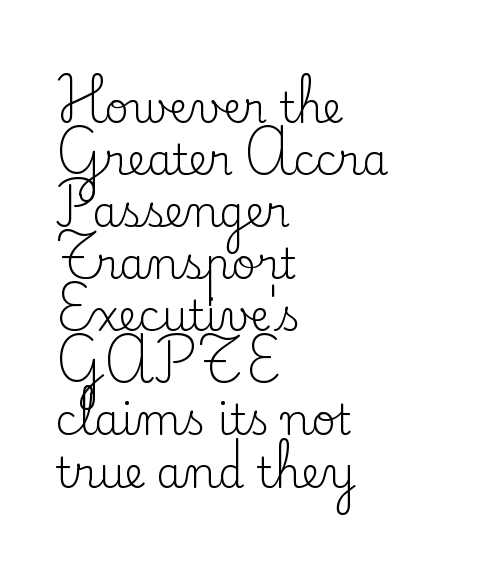
The image shows 42 px regular-weight type, upright; set left-aligned, line spacing 1.24x, normal letter spacing, not underlined; low stroke contrast and a small x-height.
